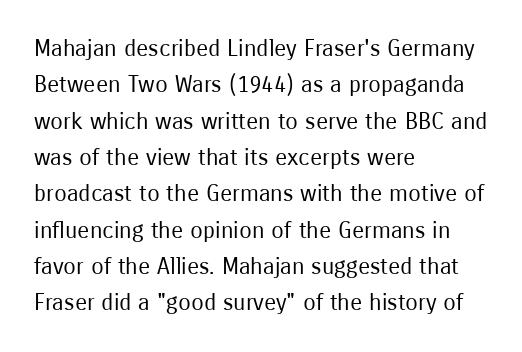
Q: Is the text bold? A: No.
Q: Is the text italic (slanted)? A: No, it is upright.
Q: Is the text underlined? A: No.
Q: How is the paragraph aligned? A: Left-aligned.
Q: Is the spacing between letters normal or unusually wide? A: Normal.
Q: Is the spacing between lines tight, normal or loose? A: Normal.
